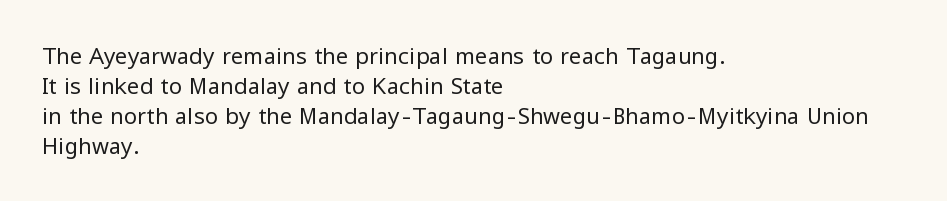
Q: Is the text bold? A: No.
Q: Is the text italic (slanted)? A: No, it is upright.
Q: Is the text underlined? A: No.
Q: How is the paragraph aligned? A: Left-aligned.
Q: Is the spacing between letters normal or unusually wide? A: Normal.
Q: Is the spacing between lines tight, normal or loose? A: Normal.
